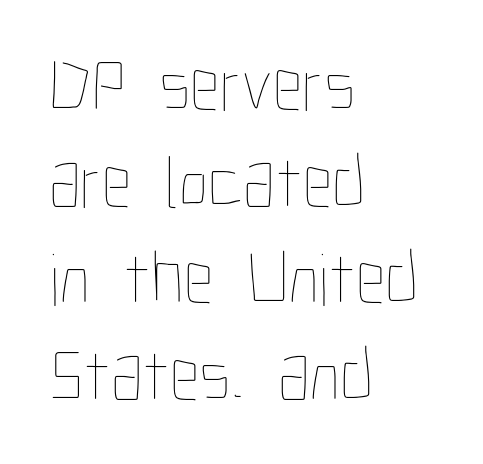
A light-to-regular cut is what we see here. Words float on clear page, feet unadorned. The typography opts for an upright posture over an oblique one. If you drew a ruler down the left edge, every line would touch it. Letter spacing: default. Proportional: the letters do not fall into vertical columns.
